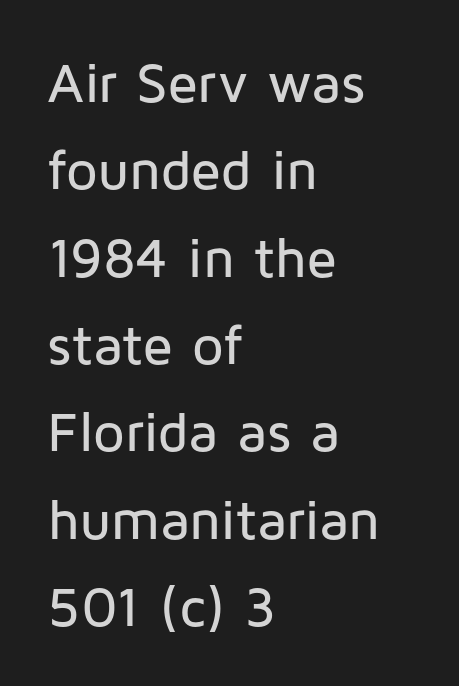
Q: Is the text italic (slanted)? A: No, it is upright.
Q: Is the typeface a serif or a sans-serif typeface? A: Sans-serif.
Q: Is the text underlined? A: No.
Q: How is the paragraph aligned? A: Left-aligned.
Q: Is the spacing between letters normal or unusually wide? A: Normal.
Q: Is the spacing between lines tight, normal or loose? A: Normal.
Q: Width (condensed, normal, or wide)? A: Normal.
Q: Stroke contrast? A: Low.
Q: x-height? A: Medium.
Q: Monospaced? A: No.
